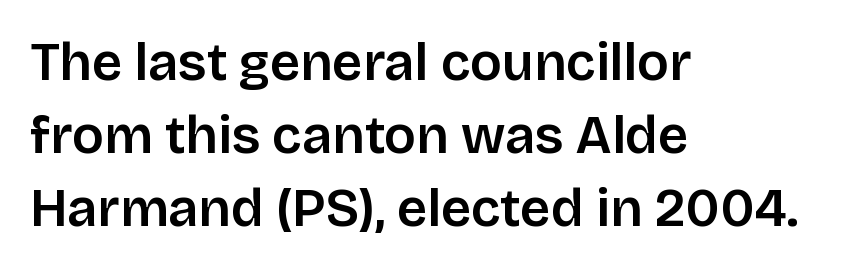
Q: Is the text italic (slanted)? A: No, it is upright.
Q: Is the typeface a serif or a sans-serif typeface? A: Sans-serif.
Q: Is the text underlined? A: No.
Q: How is the paragraph aligned? A: Left-aligned.
Q: Is the spacing between letters normal or unusually wide? A: Normal.
Q: Is the spacing between lines tight, normal or loose? A: Normal.
Q: Width (condensed, normal, or wide)? A: Normal.
Q: Stroke contrast? A: Low.
Q: x-height? A: Large.
Q: Monospaced? A: No.
